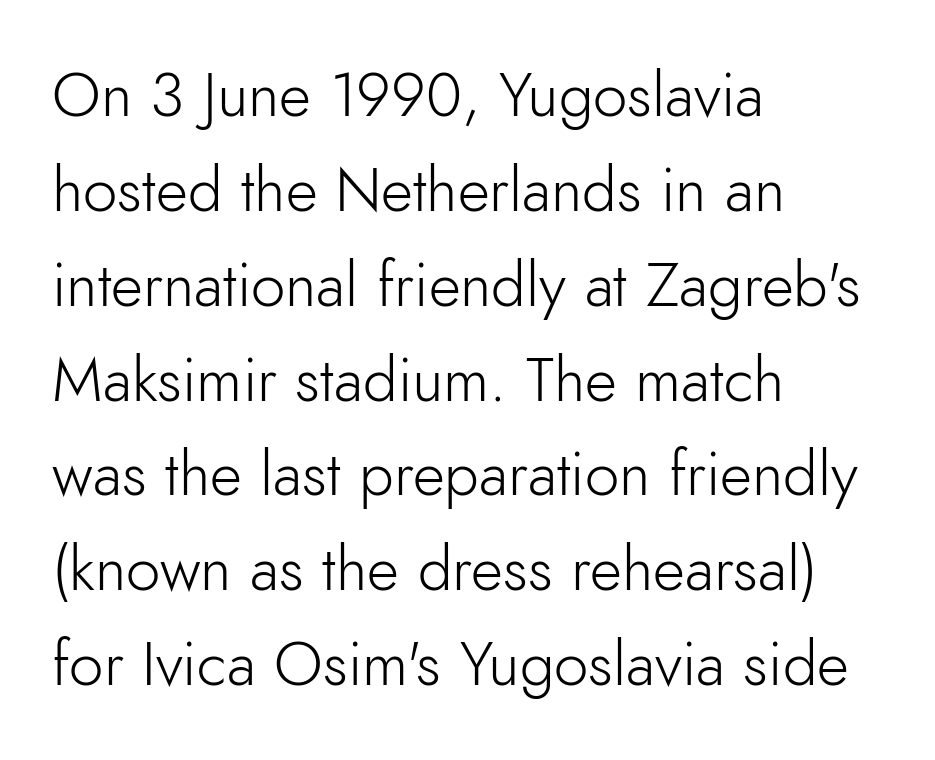
{"serif": "no", "italic": "no", "bold": "no", "weight": "light", "width": "normal", "stroke_contrast": "low", "x_height": "small", "monospaced": "no", "underline": "no", "align": "left", "line_spacing": "normal", "line_spacing_ratio": 1.53, "letter_spacing": "normal", "letter_spacing_em": 0.0, "glyph_px": 62}
